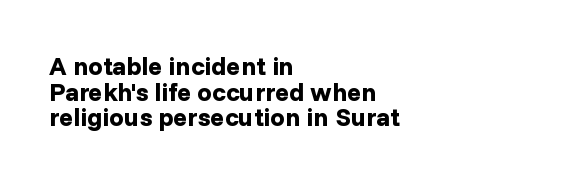
The image shows 26 px bold type, upright; set left-aligned, tight line spacing (0.99x), normal letter spacing, not underlined.
